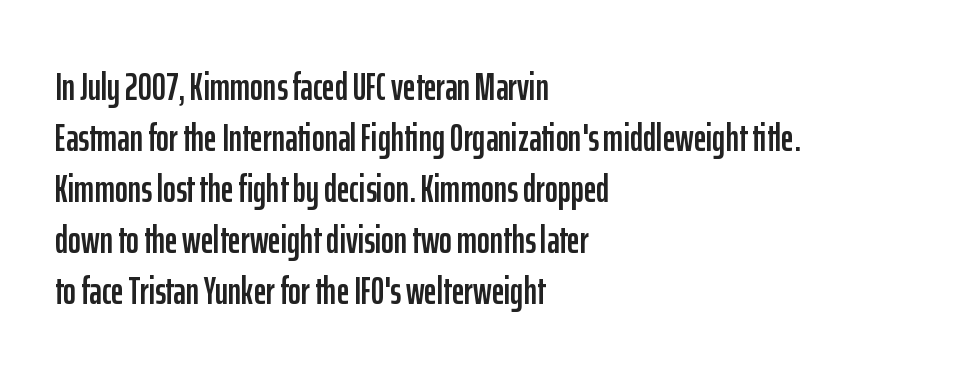
The image shows 39 px condensed sans-serif type, upright; set left-aligned, normal line spacing (1.31x), normal letter spacing, not underlined; low stroke contrast and a medium x-height.
